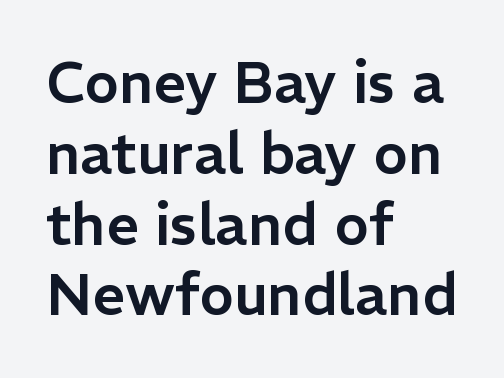
Proportional: the letters do not fall into vertical columns. Check under the words: just untouched page. When letters stand straight like this, we call the style roman or upright. Check where the strokes stop: nothing finishes them off — pure sans. Teacher's note: observe the even left margin — that is flush-left alignment. The letterforms sit shoulder to shoulder at normal distance.
